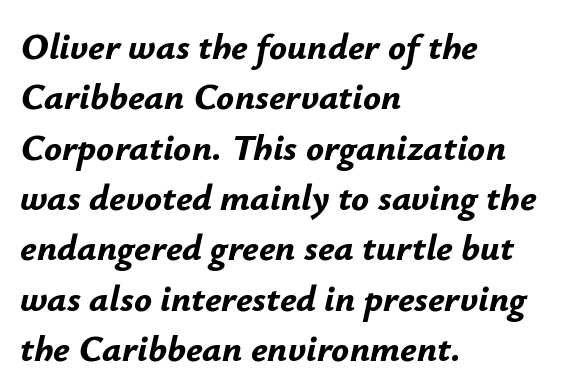
The image shows 37 px bold type, italic (leaning right); set left-aligned, normal line spacing (1.36x), normal letter spacing, not underlined; low stroke contrast and a small x-height.
